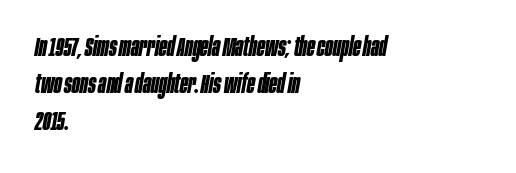
{"italic": "yes", "lean": "right", "slant_degrees": 10, "bold": "yes", "underline": "no", "align": "left", "line_spacing": "normal", "line_spacing_ratio": 1.43, "letter_spacing": "normal", "letter_spacing_em": 0.0, "glyph_px": 26}
